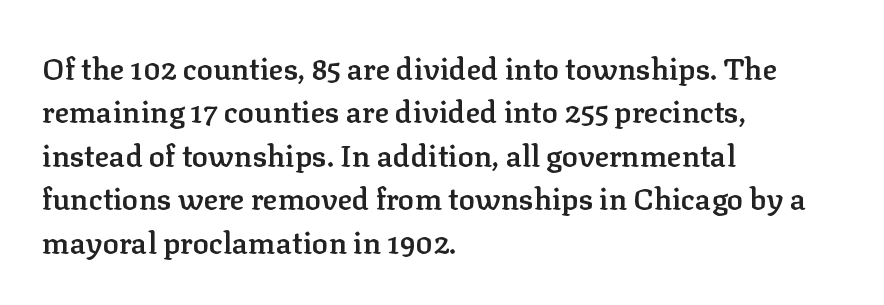
Is the type bold? Partly — it's a semibold, heavier than regular but not fully bold. The type sits square on the baseline with zero lean. These lines keep a tight, regular rhythm from letter to letter. Unlike a clean sans, this face finishes its strokes with serifs. Here the designer chose a conventional face with non-uniform glyph widths. This rendering uses left alignment, leaving the right contour irregular.
